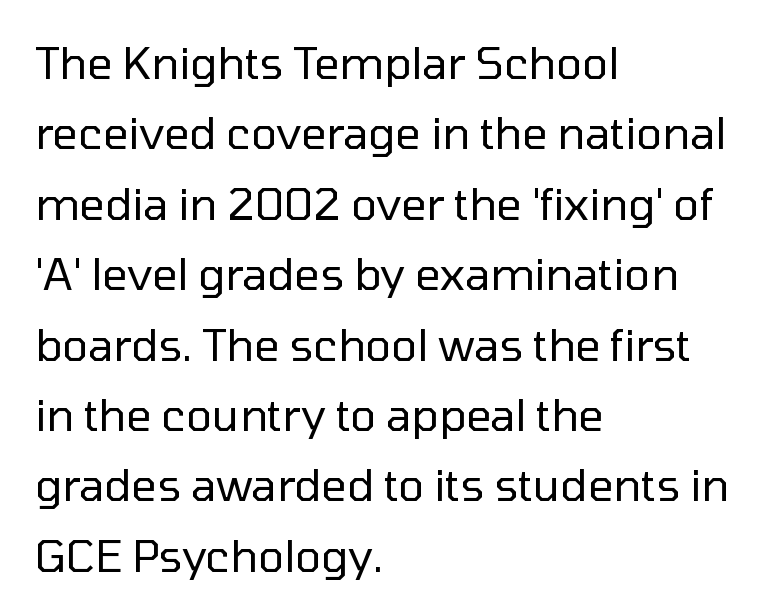
Q: Is the text bold? A: No.
Q: Is the text italic (slanted)? A: No, it is upright.
Q: Is the typeface a serif or a sans-serif typeface? A: Sans-serif.
Q: Is the text underlined? A: No.
Q: How is the paragraph aligned? A: Left-aligned.
Q: Is the spacing between letters normal or unusually wide? A: Normal.
Q: Is the spacing between lines tight, normal or loose? A: Normal.
Q: Width (condensed, normal, or wide)? A: Normal.
Q: Stroke contrast? A: Low.
Q: x-height? A: Medium.
Q: Monospaced? A: No.
